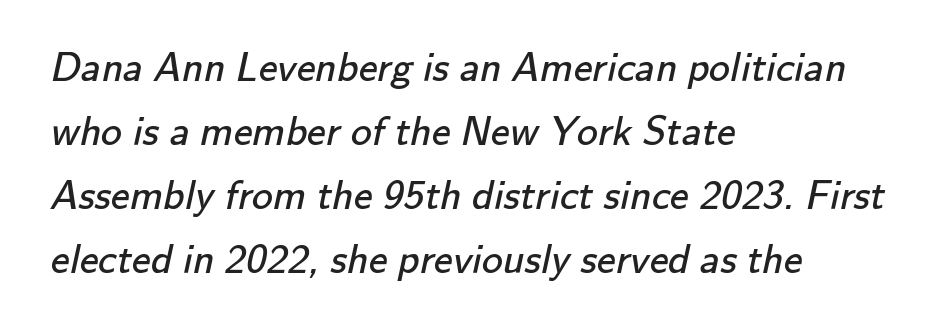
The image shows 42 px regular-weight sans-serif type; set left-aligned, normal line spacing (1.52x), normal letter spacing, not underlined; low stroke contrast and a small x-height.
